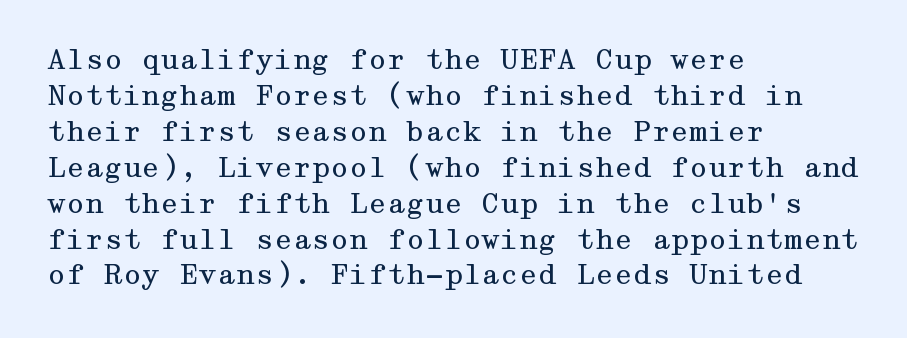
A clean baseline with only descenders dipping below it. The letters stand upright; this is a roman face. The letterforms sit shoulder to shoulder at normal distance. The compositor pushed each line to the left boundary.
